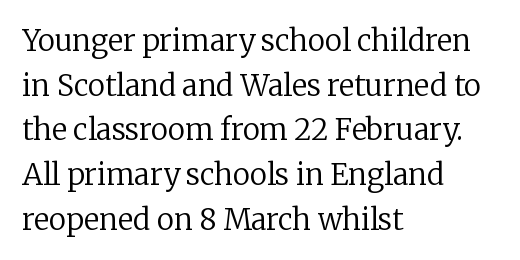
The letters stand upright; this is a roman face. Look at the bottom of the vertical strokes: they flare into serifs here. The lines are quadded left. The letters look calm and open, with moderate or lighter stems. Does extra space separate the letters? No, they use regular spacing. Has an underline been added? It has not.
